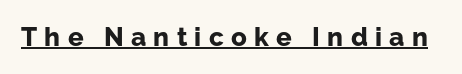
This rendering features underlined lettering. The tracking jumps out immediately: characters are airy and widely separated. The font is running at its bold setting. You can tell it's not italic because the verticals are truly vertical.
